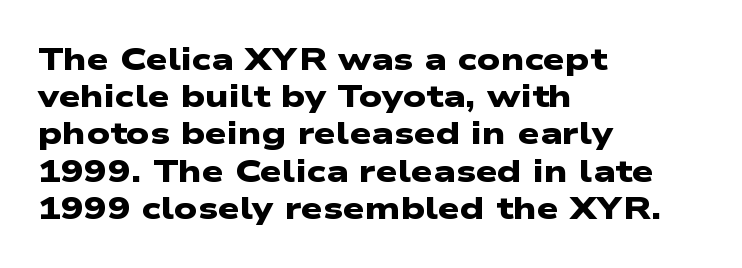
Varying glyph widths throughout — classic text-font behaviour. Line starts are locked; line ends wander. The designer went with a sans here, leaving each stem footless. These words are printed bold, with thick strokes throughout. Each word holds together tightly as a unit, with standard inter-letter gaps. Check under the words: just untouched page.
